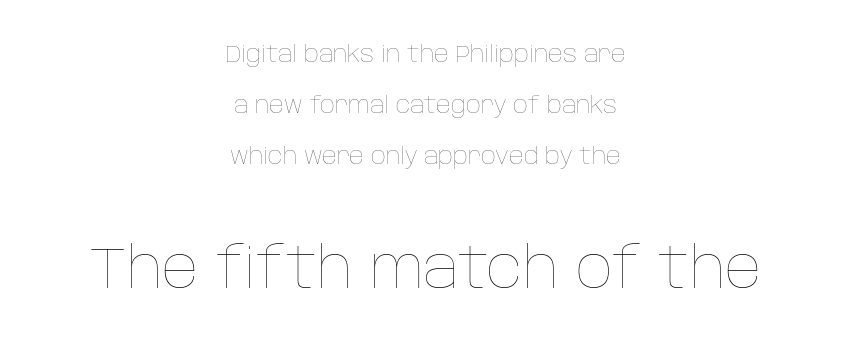
Q: Is the text bold? A: No.
Q: Is the text italic (slanted)? A: No, it is upright.
Q: Is the text underlined? A: No.
Q: How is the paragraph aligned? A: Centered.
Q: Is the spacing between letters normal or unusually wide? A: Normal.
Q: Is the spacing between lines tight, normal or loose? A: Loose.
Q: Which block of text is set in a larger size, the first (top) or the second (bottom)? A: The second (bottom) one.
Q: Width (condensed, normal, or wide)? A: Normal.
Q: Stroke contrast? A: Low.
Q: x-height? A: Large.
Q: Monospaced? A: No.
